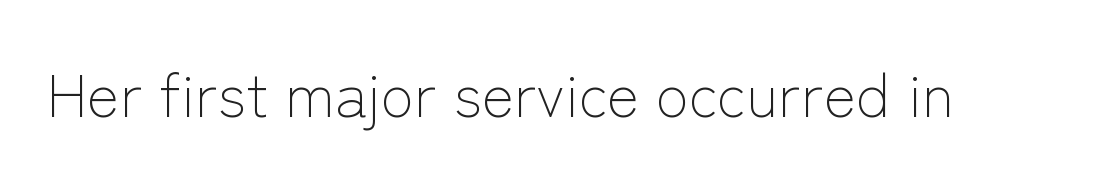
The image shows 61 px light sans-serif type, upright; set normal letter spacing, not underlined; low stroke contrast and a medium x-height.
